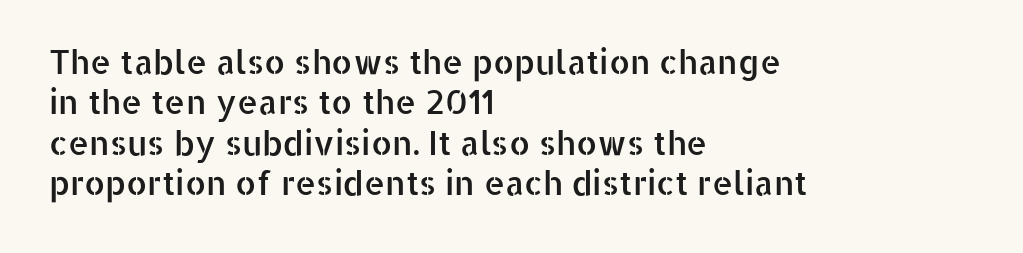
Anything drawn beneath the words? Only blank space. The passage shown is typed in a proportional face where columns would drift. Do the letters lean? They stand straight. Short note: letters normally spaced. The face used here is a sans, in the tradition of grotesques and geometrics. These lines stack with their left ends in a neat column.
